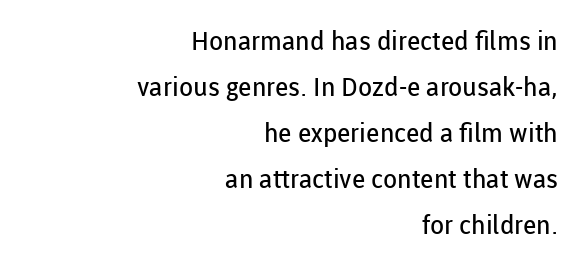
{"italic": "no", "bold": "no", "underline": "no", "align": "right", "line_spacing_ratio": 1.77, "letter_spacing": "normal", "letter_spacing_em": 0.0, "glyph_px": 26}
